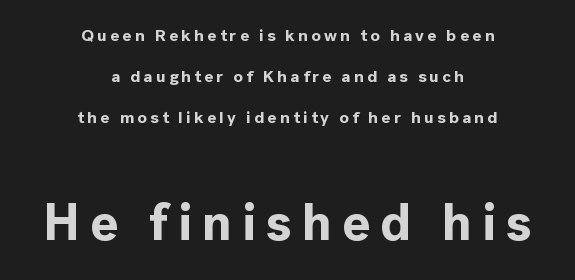
Quick note: not italic, upright. The second block has been scaled up relative to the first. Compared with a flush-left layout, this one balances lines on the center instead. This is heavy type, rendered in bold. You could not count columns in this text — the font is proportionally spaced. You could fit nearly another row in the gap between these rows.
